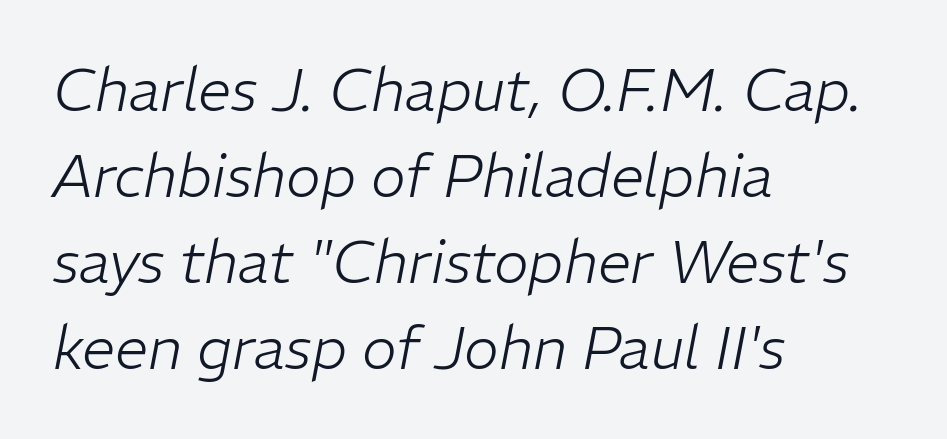
{"italic": "yes", "lean": "right", "slant_degrees": 11, "bold": "no", "weight": "light", "width": "normal", "stroke_contrast": "low", "x_height": "medium", "monospaced": "no", "underline": "no", "align": "left", "line_spacing": "normal", "line_spacing_ratio": 1.46, "letter_spacing": "normal", "letter_spacing_em": 0.0, "glyph_px": 59}
